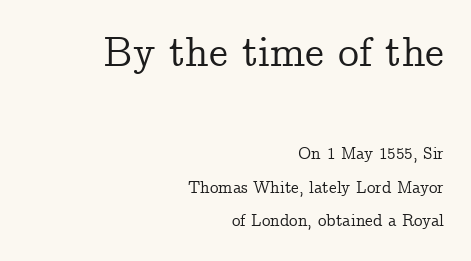
The image shows 42 px serif type, upright; set right-aligned, loose line spacing (1.97x), normal letter spacing, not underlined; the first (top) block is 2.47x larger; low stroke contrast and a medium x-height.
